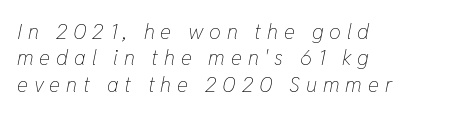
Short and long lines alike share a common starting point at left. These lines sit exactly where default settings would place them. Every character sits at an angle, as italics do. Stem width sits at or under what a default text font uses. Substantial extra tracking has been applied to these lines.
